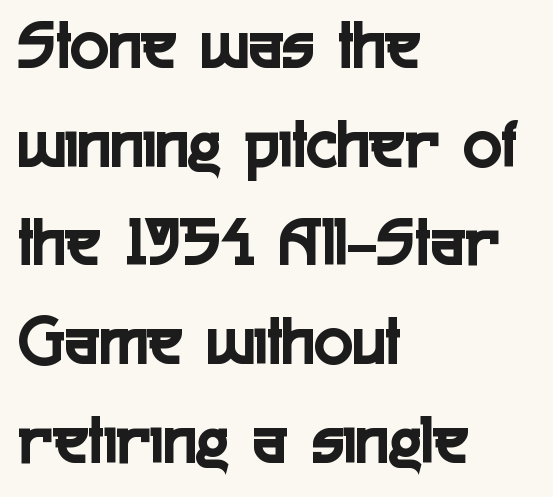
The image shows 72 px condensed sans-serif type, upright; set left-aligned, normal line spacing (1.37x), normal letter spacing, not underlined; a medium x-height.
